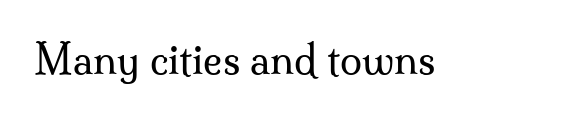
The image shows 40 px regular-weight serif type, upright; set normal letter spacing, not underlined; medium stroke contrast and a small x-height.
